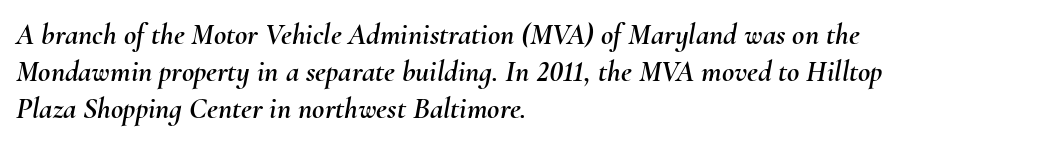
{"italic": "yes", "lean": "right", "slant_degrees": 10, "width": "normal", "stroke_contrast": "medium", "x_height": "small", "monospaced": "no", "underline": "no", "align": "left", "line_spacing_ratio": 1.24, "letter_spacing": "normal", "letter_spacing_em": 0.0, "glyph_px": 30}
